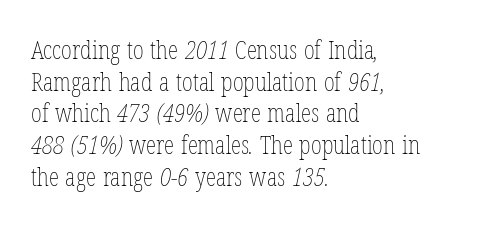
The horizontal fit of the characters is conventional and even. Any mark beneath the type? The region is blank. The passage shown is not bold in any degree. The text block is weighted toward the left margin, trailing off unevenly rightward.
